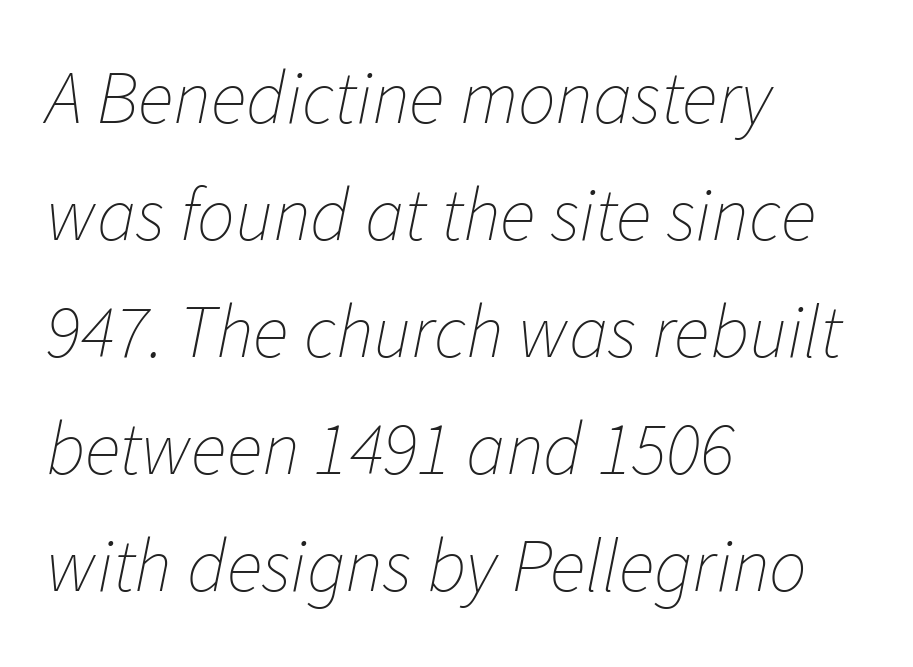
Q: Is the text bold? A: No.
Q: Is the text italic (slanted)? A: Yes, it leans right by about 11 degrees.
Q: Is the text underlined? A: No.
Q: How is the paragraph aligned? A: Left-aligned.
Q: Is the spacing between letters normal or unusually wide? A: Normal.
Q: Is the spacing between lines tight, normal or loose? A: Normal.
Q: Width (condensed, normal, or wide)? A: Normal.
Q: Stroke contrast? A: Low.
Q: x-height? A: Medium.
Q: Monospaced? A: No.
